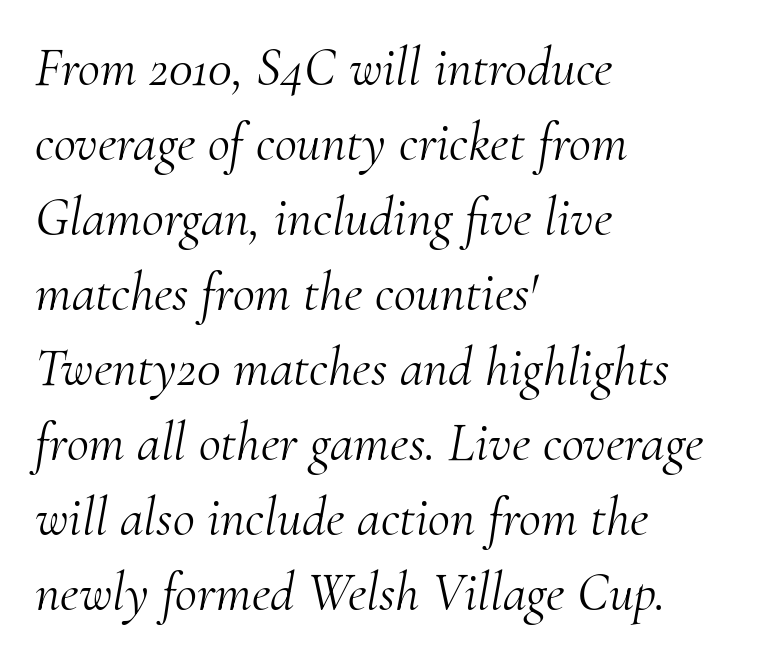
{"serif": "yes", "italic": "yes", "lean": "right", "slant_degrees": 10, "bold": "no", "weight": "light", "width": "normal", "stroke_contrast": "medium", "x_height": "small", "monospaced": "no", "underline": "no", "align": "left", "line_spacing": "normal", "line_spacing_ratio": 1.39, "letter_spacing": "normal", "letter_spacing_em": 0.0, "glyph_px": 54}
